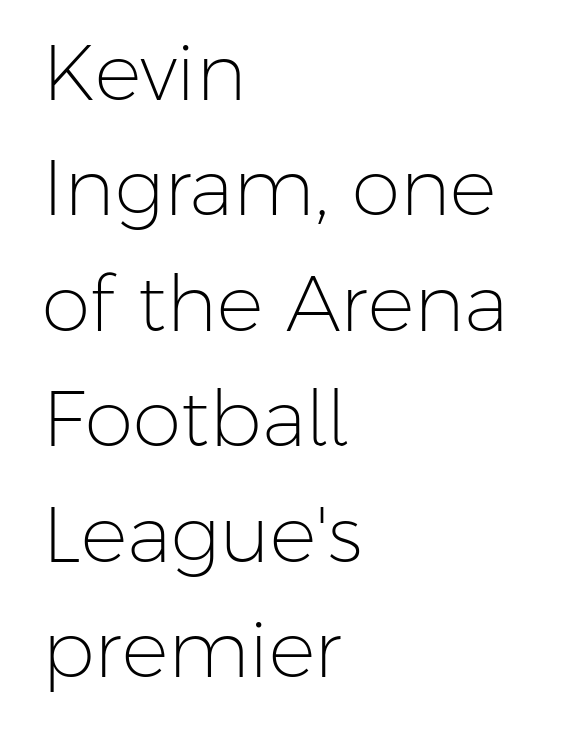
{"serif": "no", "italic": "no", "bold": "no", "weight": "light", "width": "normal", "stroke_contrast": "low", "x_height": "medium", "monospaced": "no", "underline": "no", "align": "left", "line_spacing": "normal", "line_spacing_ratio": 1.48, "letter_spacing": "normal", "letter_spacing_em": 0.0, "glyph_px": 78}
